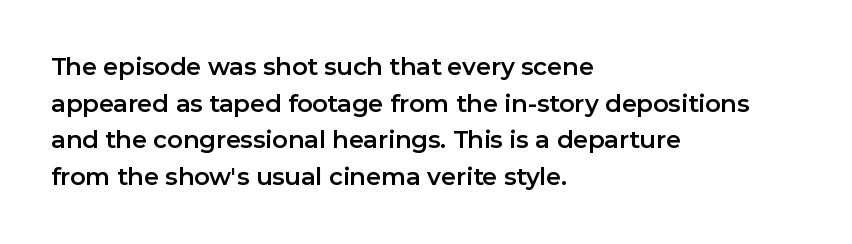
{"italic": "no", "underline": "no", "align": "left", "line_spacing": "normal", "line_spacing_ratio": 1.53, "letter_spacing": "normal", "letter_spacing_em": 0.0, "glyph_px": 24}
